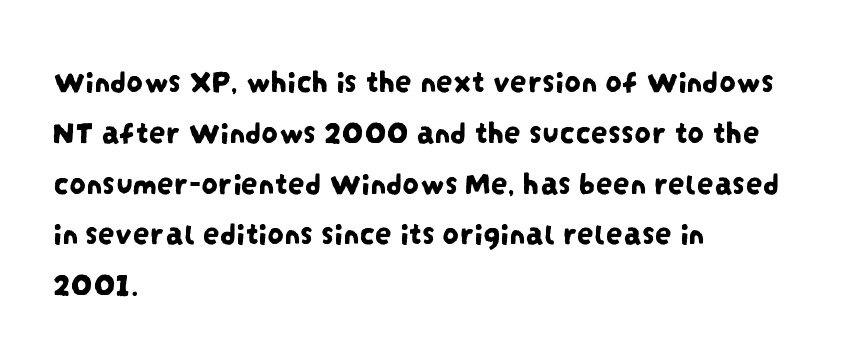
The image shows 33 px condensed sans-serif type; set left-aligned, normal line spacing (1.54x), normal letter spacing, not underlined; low stroke contrast and a large x-height.
